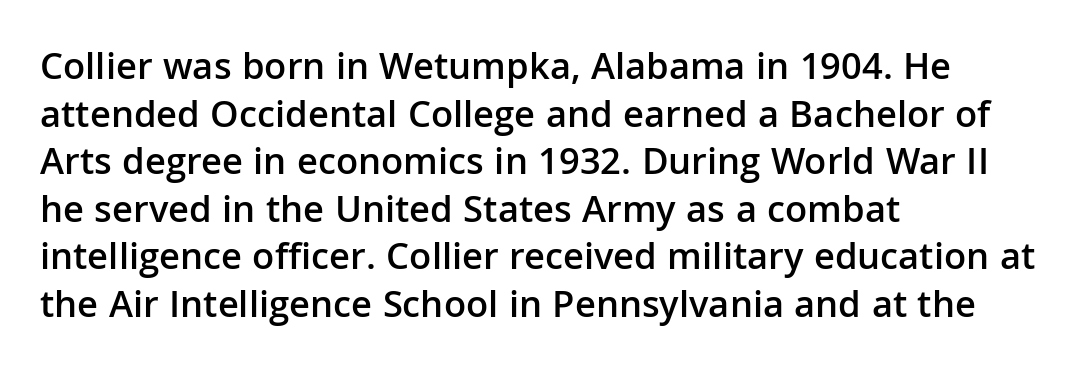
{"serif": "no", "italic": "no", "bold": "semi", "weight": "semibold", "width": "normal", "stroke_contrast": "low", "x_height": "medium", "monospaced": "no", "underline": "no", "align": "left", "line_spacing_ratio": 1.22, "letter_spacing": "normal", "letter_spacing_em": 0.0, "glyph_px": 39}
